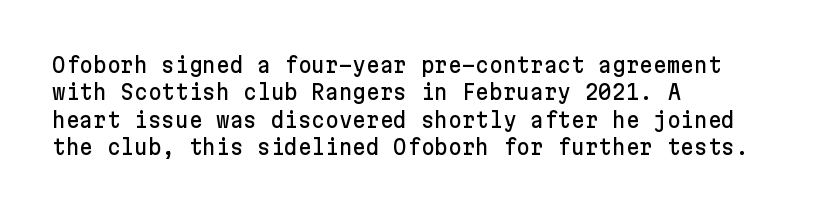
You could call the tracking neutral — neither tight nor loose. Honestly, there is no underline to notice here at all. This is roman type, the default non-slanted kind. Compared with a centered layout, this one pins lines to the left instead. Interline gaps are of average width in this sample.
